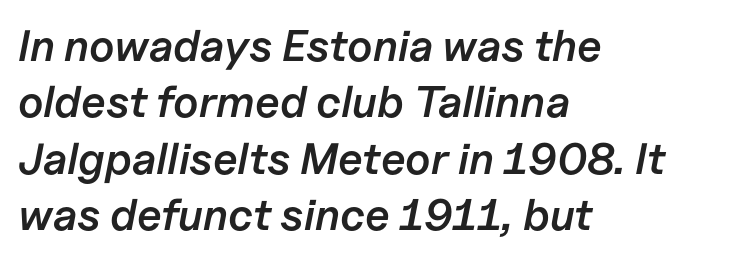
{"italic": "yes", "lean": "right", "slant_degrees": 11, "bold": "semi", "weight": "semibold", "width": "normal", "stroke_contrast": "low", "x_height": "medium", "monospaced": "no", "underline": "no", "align": "left", "line_spacing": "normal", "line_spacing_ratio": 1.28, "letter_spacing": "normal", "letter_spacing_em": 0.0, "glyph_px": 44}
